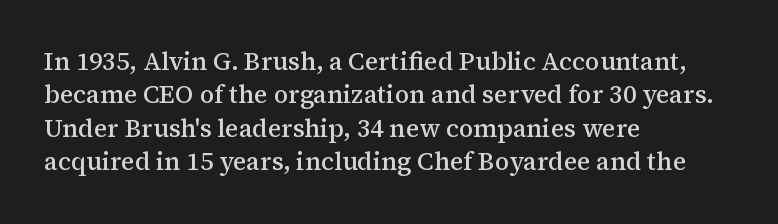
{"italic": "no", "bold": "semi", "underline": "no", "align": "left", "line_spacing": "normal", "line_spacing_ratio": 1.34, "letter_spacing": "normal", "letter_spacing_em": 0.0, "glyph_px": 25}
